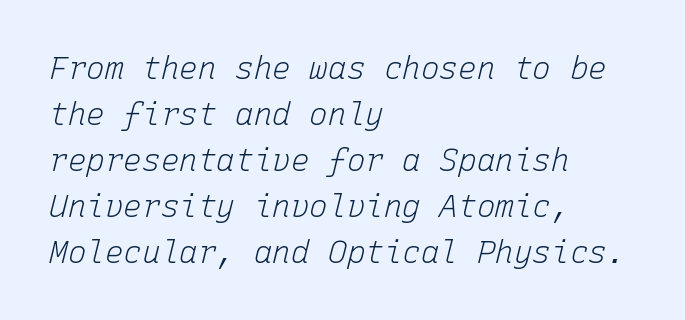
The rows are spaced the way most documents space them. Spacing between characters is what you'd get straight out of the box. Each letter, wide or thin by design, is forced into the same width here. The font's italic variant was chosen for this text.
